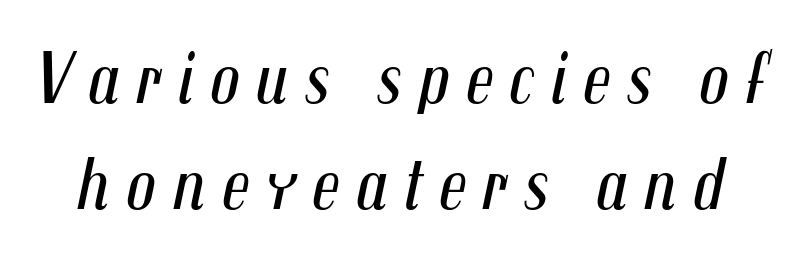
The image shows 74 px regular-weight, condensed type, italic (leaning right); set normal line spacing (1.43x), unusually wide letter spacing (+0.21 em), not underlined; medium stroke contrast and a medium x-height.
